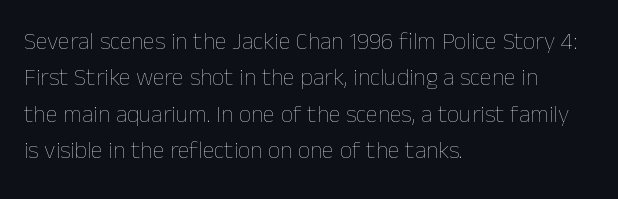
{"italic": "no", "bold": "no", "underline": "no", "align": "left", "line_spacing": "normal", "line_spacing_ratio": 1.52, "letter_spacing": "normal", "letter_spacing_em": 0.0, "glyph_px": 24}
